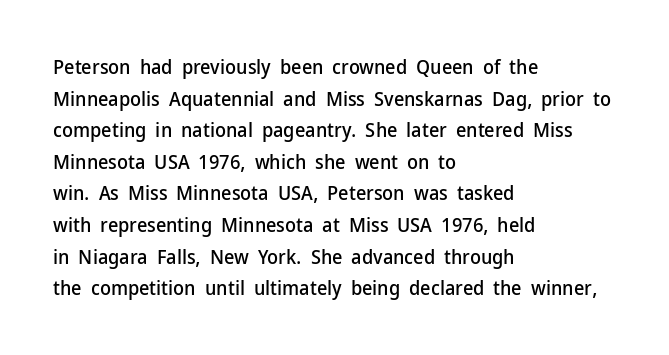
{"italic": "no", "underline": "no", "align": "left", "line_spacing": "normal", "line_spacing_ratio": 1.58, "letter_spacing": "normal", "letter_spacing_em": 0.0, "glyph_px": 20}
